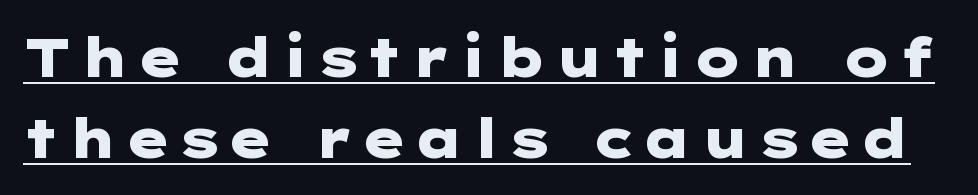
The image shows 54 px heavy, wide sans-serif type, upright; set normal line spacing (1.5x), underlined; low stroke contrast and a medium x-height.
